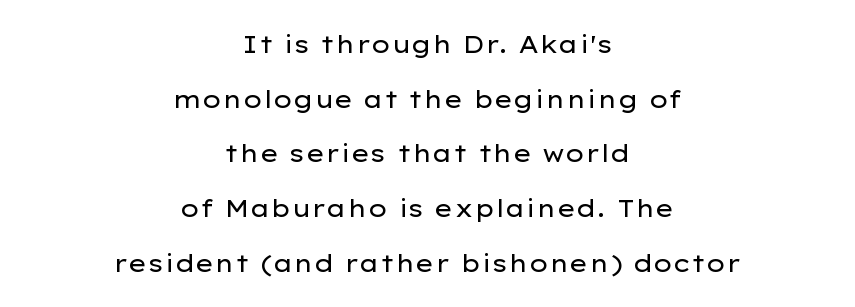
Q: Is the text bold? A: No.
Q: Is the text italic (slanted)? A: No, it is upright.
Q: Is the text underlined? A: No.
Q: How is the paragraph aligned? A: Centered.
Q: Is the spacing between letters normal or unusually wide? A: Normal.
Q: Is the spacing between lines tight, normal or loose? A: Loose.
